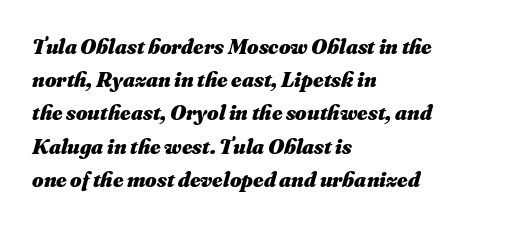
Q: Is the text bold? A: Yes.
Q: Is the text italic (slanted)? A: Yes, it leans right by about 16 degrees.
Q: Is the text underlined? A: No.
Q: How is the paragraph aligned? A: Left-aligned.
Q: Is the spacing between letters normal or unusually wide? A: Normal.
Q: Is the spacing between lines tight, normal or loose? A: Normal.
